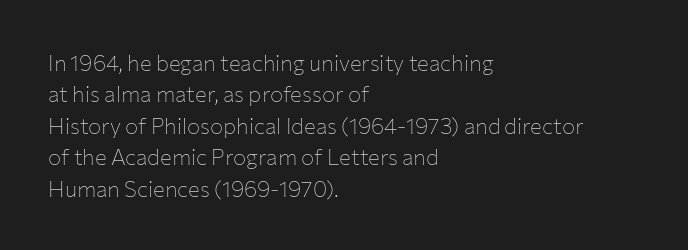
{"italic": "no", "bold": "no", "underline": "no", "align": "left", "line_spacing": "normal", "line_spacing_ratio": 1.43, "letter_spacing": "normal", "letter_spacing_em": 0.0, "glyph_px": 22}
